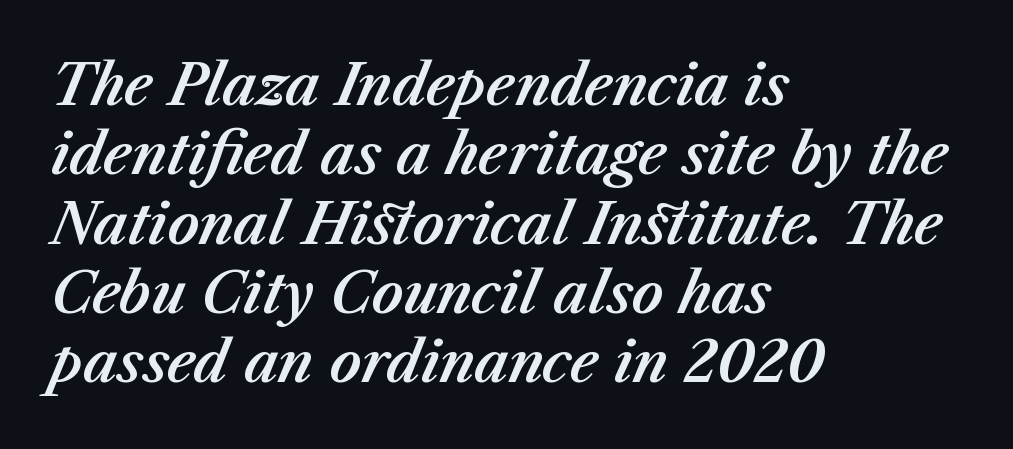
{"italic": "yes", "lean": "right", "slant_degrees": 23, "width": "normal", "stroke_contrast": "medium", "x_height": "medium", "monospaced": "no", "underline": "no", "align": "left", "line_spacing": "normal", "line_spacing_ratio": 1.26, "letter_spacing": "normal", "letter_spacing_em": 0.0, "glyph_px": 55}
